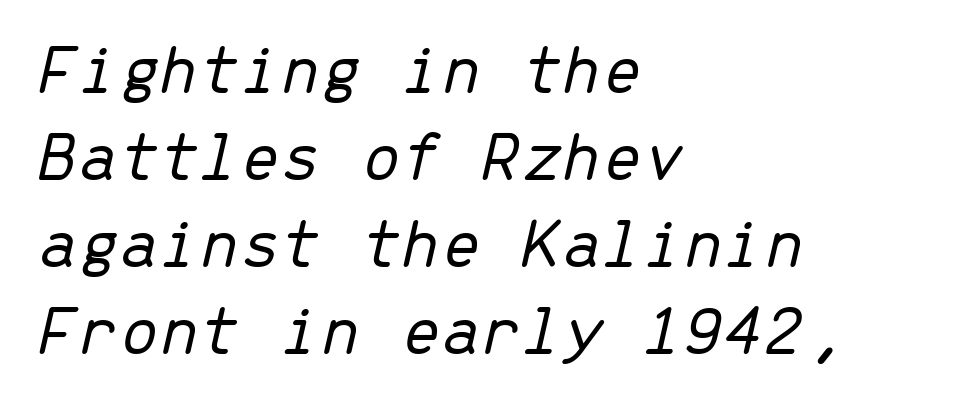
Q: Is the text bold? A: No.
Q: Is the text italic (slanted)? A: Yes, it leans right by about 13 degrees.
Q: Is the text underlined? A: No.
Q: How is the paragraph aligned? A: Left-aligned.
Q: Is the spacing between letters normal or unusually wide? A: Normal.
Q: Width (condensed, normal, or wide)? A: Normal.
Q: Stroke contrast? A: Low.
Q: x-height? A: Medium.
Q: Monospaced? A: Yes.
